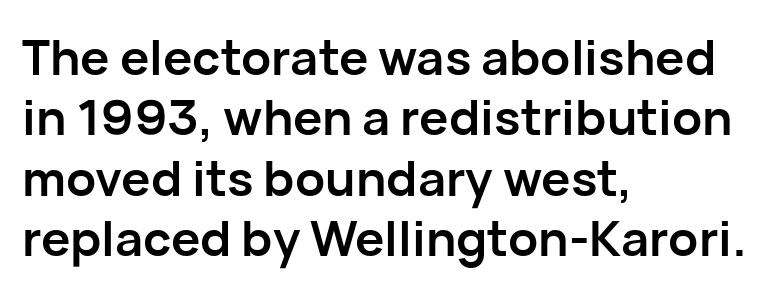
Q: Is the text bold? A: Yes.
Q: Is the text italic (slanted)? A: No, it is upright.
Q: Is the typeface a serif or a sans-serif typeface? A: Sans-serif.
Q: Is the text underlined? A: No.
Q: How is the paragraph aligned? A: Left-aligned.
Q: Is the spacing between letters normal or unusually wide? A: Normal.
Q: Width (condensed, normal, or wide)? A: Normal.
Q: Stroke contrast? A: Low.
Q: x-height? A: Medium.
Q: Monospaced? A: No.
